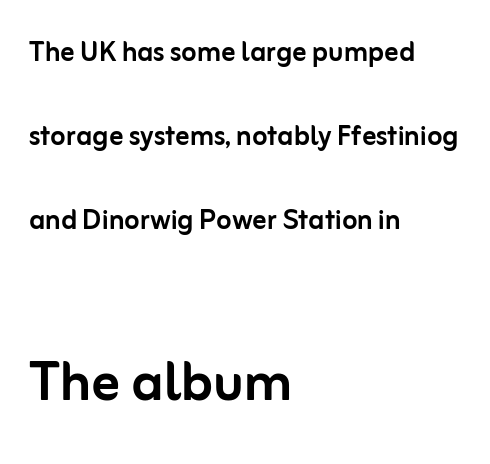
Italic? Not at all — the glyphs are vertical. Each row of text sits above clean, open space. Do the characters align in a grid? No, the font is proportional. A great deal of white space separates one row of letters from the next. Tracking here is standard; glyphs follow each other at the usual distance.
